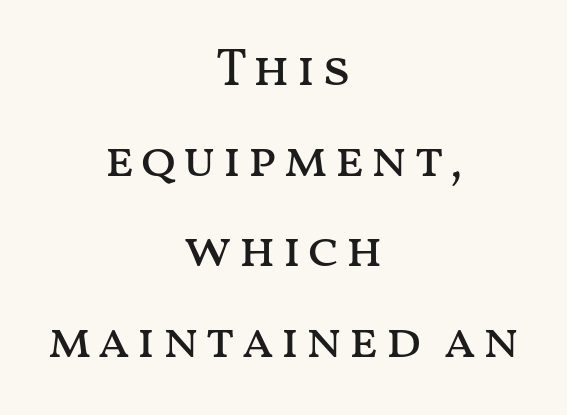
{"italic": "no", "bold": "no", "weight": "regular", "width": "wide", "stroke_contrast": "medium", "x_height": "medium", "monospaced": "no", "underline": "no", "align": "center", "line_spacing_ratio": 1.71, "glyph_px": 53}
